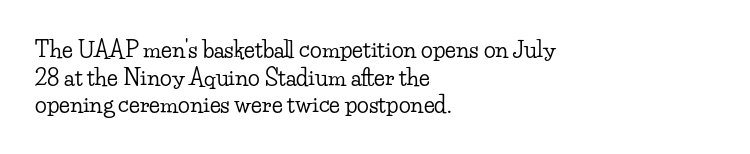
Q: Is the text italic (slanted)? A: No, it is upright.
Q: Is the text underlined? A: No.
Q: How is the paragraph aligned? A: Left-aligned.
Q: Is the spacing between letters normal or unusually wide? A: Normal.
Q: Is the spacing between lines tight, normal or loose? A: Normal.
